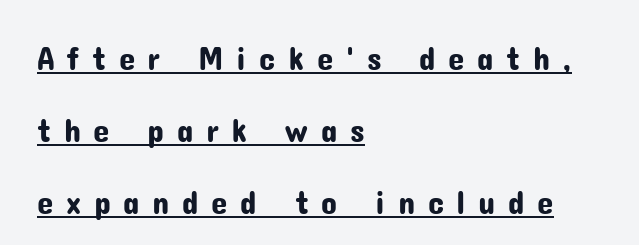
The image shows 33 px sans-serif type, upright; set left-aligned, loose line spacing (2.18x), unusually wide letter spacing (+0.38 em), underlined; low stroke contrast and a medium x-height.
